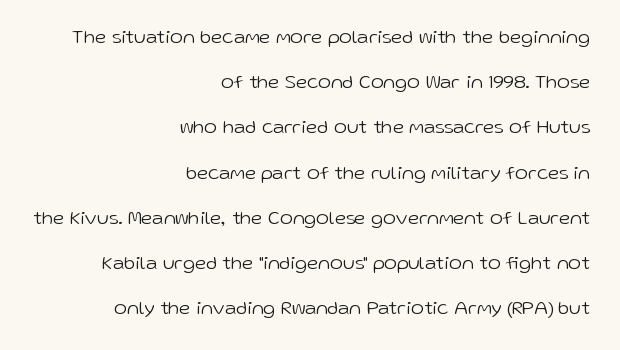
{"italic": "no", "bold": "no", "underline": "no", "align": "right", "line_spacing": "loose", "line_spacing_ratio": 2.26, "letter_spacing": "normal", "letter_spacing_em": 0.0, "glyph_px": 20}
